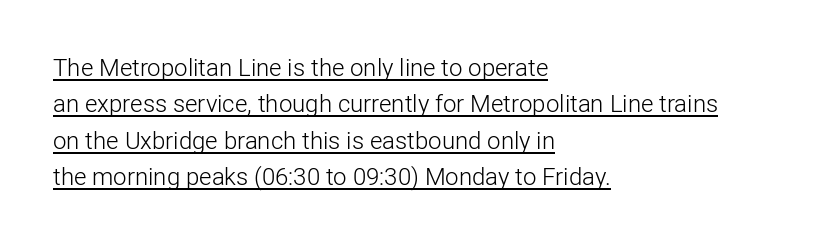
Is the stroke heavy? The answer is a plain regular-or-lighter. If you drew a line through each stem, it would be perfectly vertical. Vertical spacing — default. A classic flush-left, rag-right setting is used for this passage.
